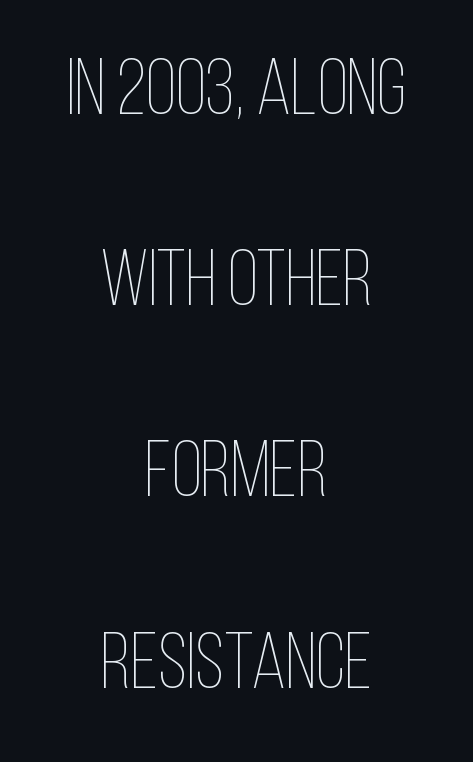
The image shows 79 px thin, condensed type, upright; set centered, loose line spacing (2.42x), normal letter spacing, not underlined; low stroke contrast and a large x-height.
